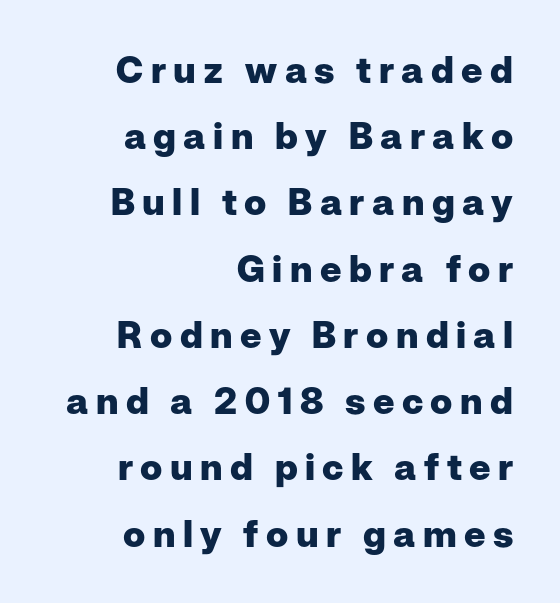
The image shows 37 px heavy sans-serif type, upright; set right-aligned, line spacing 1.79x, unusually wide letter spacing (+0.2 em), not underlined; low stroke contrast and a medium x-height.
